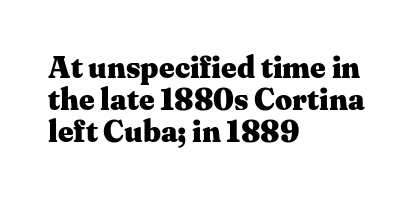
Q: Is the text bold? A: Yes.
Q: Is the text italic (slanted)? A: No, it is upright.
Q: Is the typeface a serif or a sans-serif typeface? A: Serif.
Q: Is the text underlined? A: No.
Q: How is the paragraph aligned? A: Left-aligned.
Q: Is the spacing between letters normal or unusually wide? A: Normal.
Q: Is the spacing between lines tight, normal or loose? A: Tight.
Q: Width (condensed, normal, or wide)? A: Wide.
Q: Stroke contrast? A: Medium.
Q: x-height? A: Medium.
Q: Monospaced? A: No.
